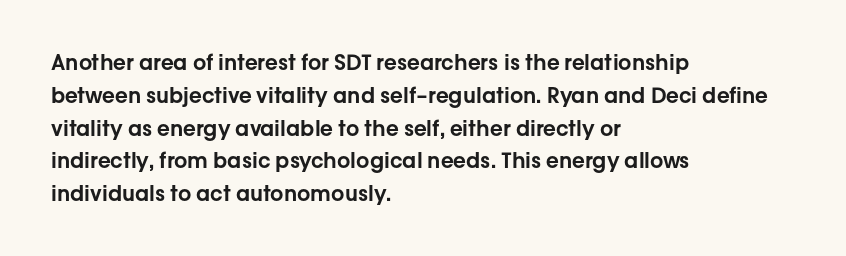
Q: Is the text italic (slanted)? A: No, it is upright.
Q: Is the text underlined? A: No.
Q: How is the paragraph aligned? A: Left-aligned.
Q: Is the spacing between letters normal or unusually wide? A: Normal.
Q: Is the spacing between lines tight, normal or loose? A: Normal.
